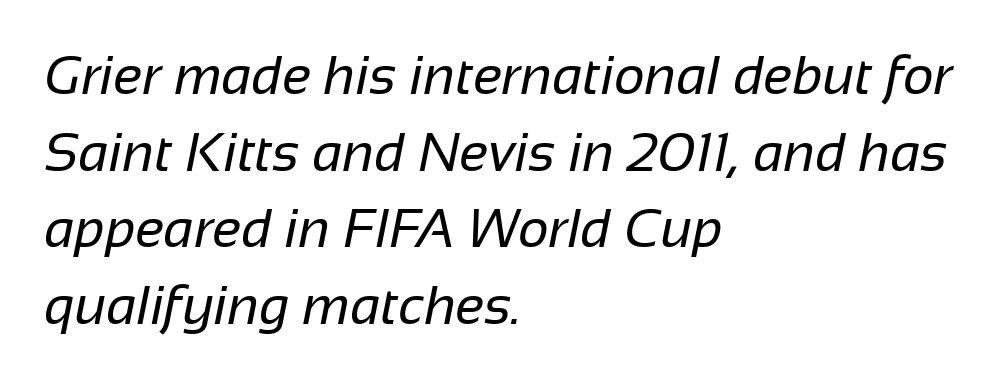
Q: Is the text bold? A: No.
Q: Is the typeface a serif or a sans-serif typeface? A: Sans-serif.
Q: Is the text underlined? A: No.
Q: How is the paragraph aligned? A: Left-aligned.
Q: Is the spacing between letters normal or unusually wide? A: Normal.
Q: Is the spacing between lines tight, normal or loose? A: Normal.
Q: Width (condensed, normal, or wide)? A: Normal.
Q: Stroke contrast? A: Low.
Q: x-height? A: Medium.
Q: Monospaced? A: No.
